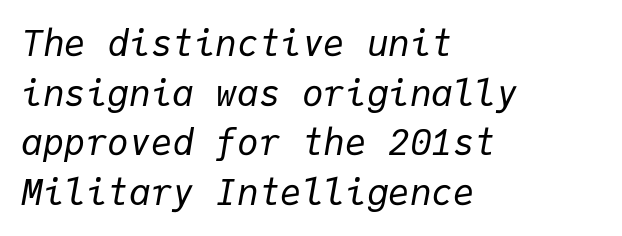
Q: Is the text bold? A: No.
Q: Is the text italic (slanted)? A: Yes, it leans right by about 9 degrees.
Q: Is the text underlined? A: No.
Q: How is the paragraph aligned? A: Left-aligned.
Q: Is the spacing between letters normal or unusually wide? A: Normal.
Q: Is the spacing between lines tight, normal or loose? A: Normal.
Q: Width (condensed, normal, or wide)? A: Normal.
Q: Stroke contrast? A: Low.
Q: x-height? A: Medium.
Q: Monospaced? A: Yes.
